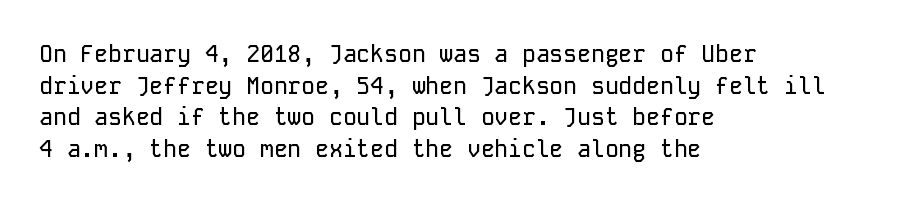
The letterforms sit shoulder to shoulder at normal distance. The paragraph has a hard left edge and a soft right edge. A clean baseline with only descenders dipping below it. No italicization has been applied; the sample stays upright.
